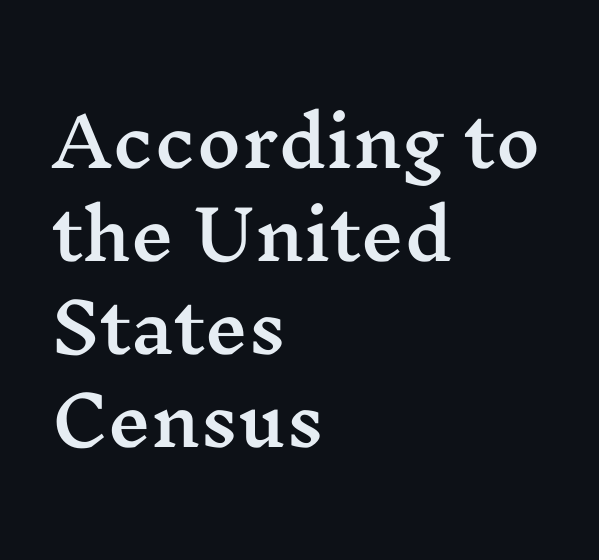
The specimen omits any rule beneath the text block's lines. The axis of the letterforms is exactly vertical. Normally led — the rows are evenly, conventionally spaced. These lines keep a tight, regular rhythm from letter to letter.
